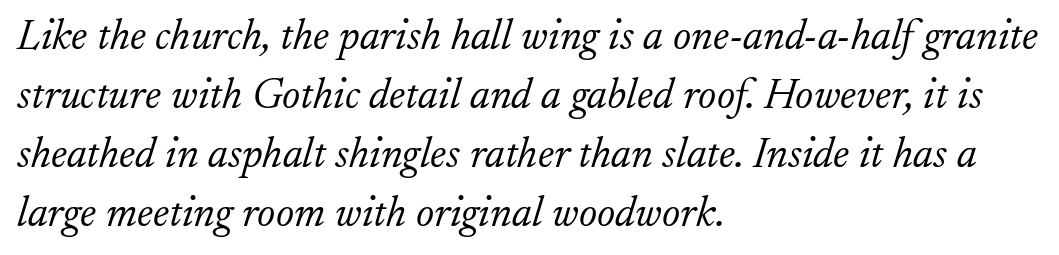
The image shows 43 px light serif type, italic (leaning right); set left-aligned, normal line spacing (1.37x), normal letter spacing, not underlined; low stroke contrast and a small x-height.
